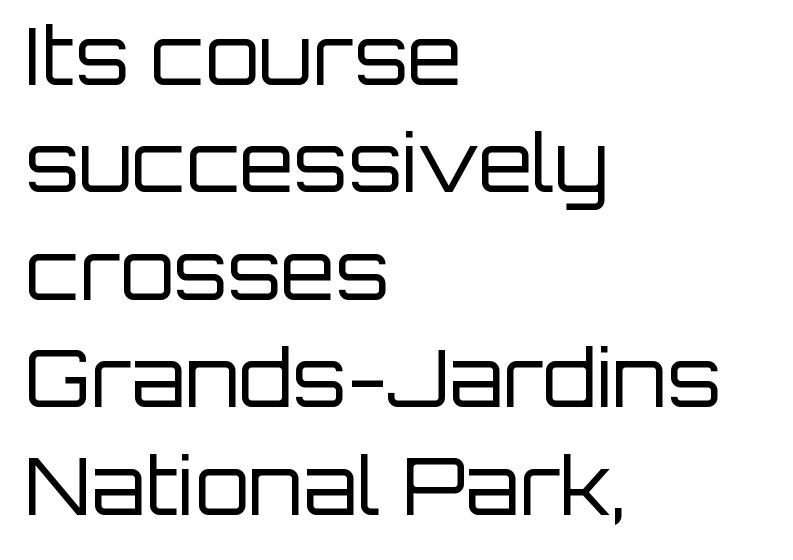
The image shows 79 px regular-weight sans-serif type, upright; set left-aligned, normal line spacing (1.36x), normal letter spacing, not underlined; low stroke contrast and a large x-height.
